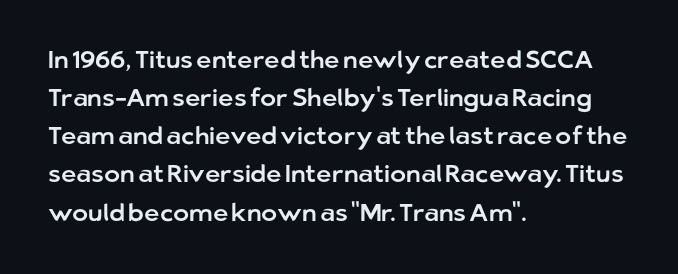
A normal amount of white space separates one row of letters from the next. In terms of letterspacing, this is plain default setting. Quick note: not italic, upright. Only glyphs here, with clear space below each row. Horizontally, the lines are justified to the leading edge only.
